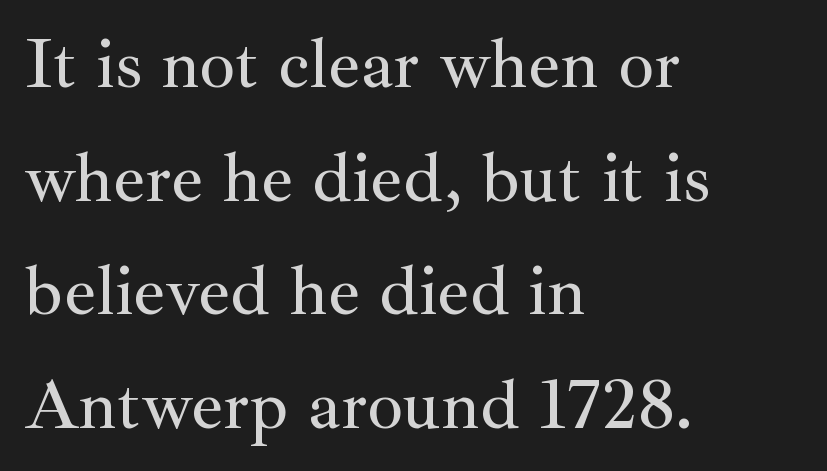
How are the letters spaced? Ordinarily, with no added tracking. Vertically, the passage feels balanced, rows spaced as you'd expect. Every character sits straight up, as roman type does. Casual observation: everything's shoved over to the left. Letters rest on an invisible, unmarked baseline.
